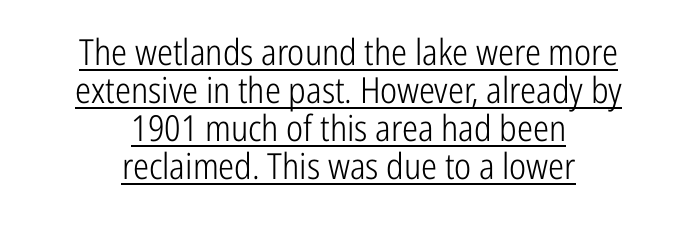
Q: Is the text bold? A: No.
Q: Is the text italic (slanted)? A: No, it is upright.
Q: Is the typeface a serif or a sans-serif typeface? A: Sans-serif.
Q: Is the text underlined? A: Yes.
Q: How is the paragraph aligned? A: Centered.
Q: Is the spacing between letters normal or unusually wide? A: Normal.
Q: Is the spacing between lines tight, normal or loose? A: Tight.
Q: Width (condensed, normal, or wide)? A: Condensed.
Q: Stroke contrast? A: Low.
Q: x-height? A: Medium.
Q: Monospaced? A: No.
